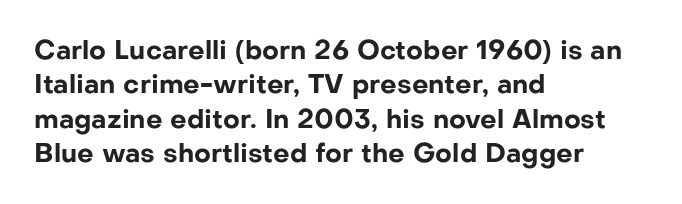
The image shows 26 px bold type, upright; set left-aligned, normal line spacing (1.32x), normal letter spacing, not underlined.
